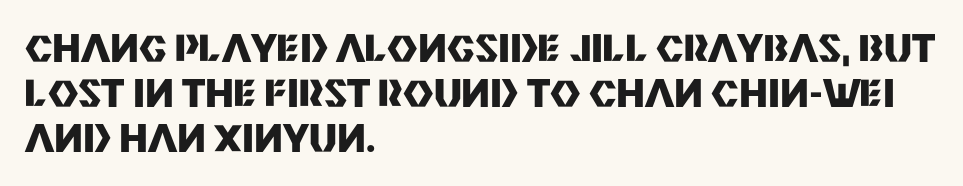
Q: Is the text bold? A: Yes.
Q: Is the text italic (slanted)? A: No, it is upright.
Q: Is the typeface a serif or a sans-serif typeface? A: Sans-serif.
Q: Is the text underlined? A: No.
Q: How is the paragraph aligned? A: Left-aligned.
Q: Is the spacing between letters normal or unusually wide? A: Normal.
Q: Width (condensed, normal, or wide)? A: Normal.
Q: Stroke contrast? A: Medium.
Q: x-height? A: Large.
Q: Monospaced? A: No.
